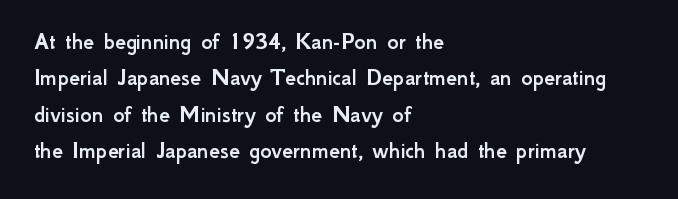
Q: Is the text italic (slanted)? A: No, it is upright.
Q: Is the text underlined? A: No.
Q: How is the paragraph aligned? A: Left-aligned.
Q: Is the spacing between letters normal or unusually wide? A: Normal.
Q: Is the spacing between lines tight, normal or loose? A: Normal.
